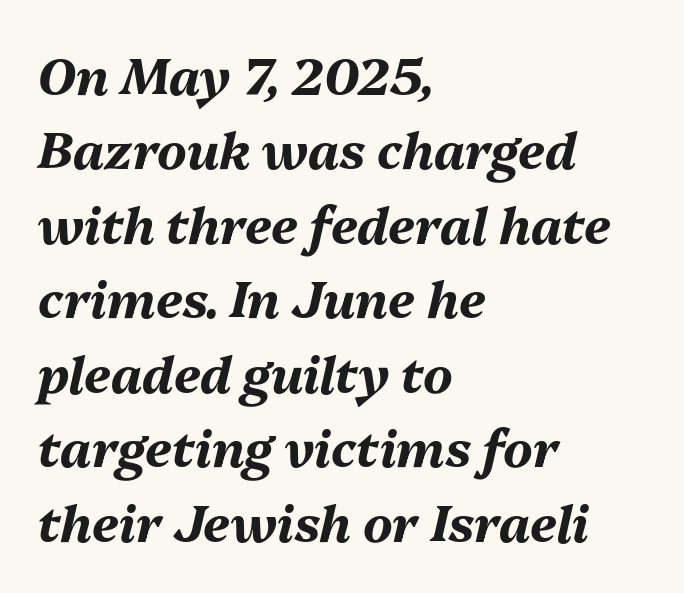
{"italic": "yes", "lean": "right", "slant_degrees": 13, "bold": "yes", "weight": "bold", "width": "normal", "stroke_contrast": "medium", "x_height": "medium", "monospaced": "no", "underline": "no", "align": "left", "line_spacing": "normal", "line_spacing_ratio": 1.49, "letter_spacing": "normal", "letter_spacing_em": 0.0, "glyph_px": 50}
